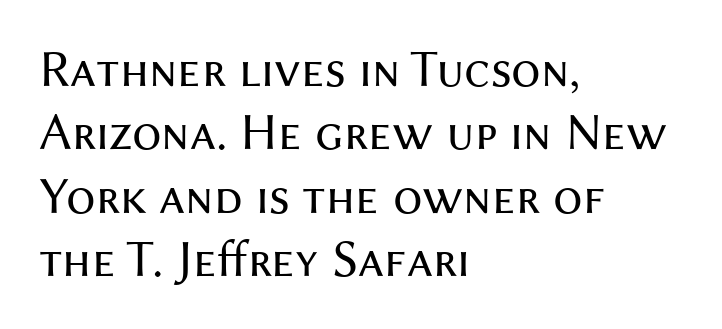
{"serif": "no", "italic": "no", "bold": "no", "weight": "regular", "width": "normal", "stroke_contrast": "medium", "x_height": "medium", "monospaced": "no", "underline": "no", "align": "left", "line_spacing_ratio": 1.22, "letter_spacing": "normal", "letter_spacing_em": 0.0, "glyph_px": 52}
